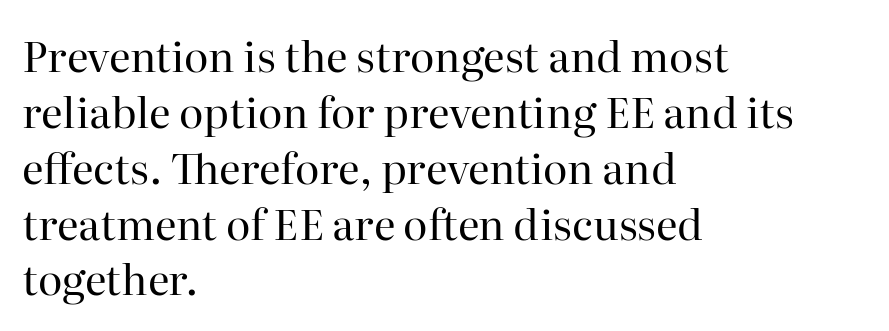
The image shows 42 px regular-weight serif type, upright; set left-aligned, normal line spacing (1.33x), normal letter spacing, not underlined; high stroke contrast and a medium x-height.
